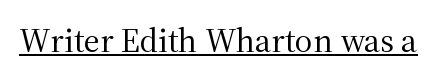
Nothing heavy about these letters — not bold at all. Spacing between characters is what you'd get straight out of the box. Somebody hit Ctrl+U on this one — the words are underlined. The rendering uses natural spacing where letterforms have individual widths.
